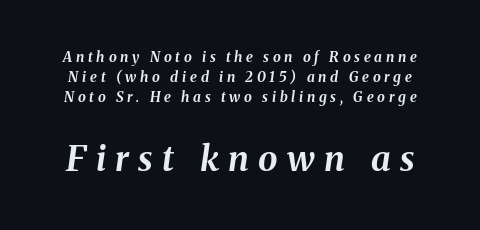
The image shows 35 px bold type, italic (leaning right); set normal line spacing (1.44x), unusually wide letter spacing (+0.27 em), not underlined; the second (bottom) block is 2.5x larger; medium stroke contrast and a medium x-height.
